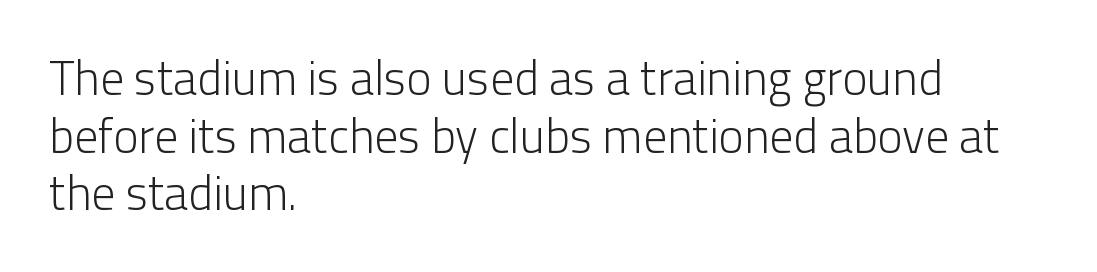
The image shows 48 px light sans-serif type, upright; set left-aligned, line spacing 1.2x, normal letter spacing, not underlined; low stroke contrast and a medium x-height.
